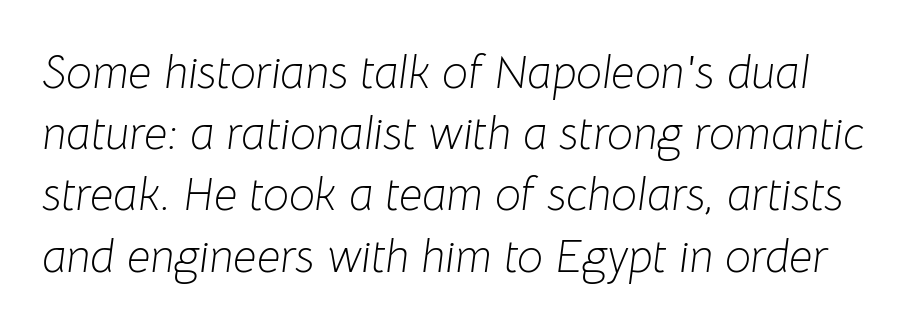
Varying glyph widths throughout — classic text-font behaviour. Nothing heavy about these letters — not bold at all. Is the letter spacing exaggerated? No — it looks like the ordinary default. The gap between lines stays unmarked. Vertically, the passage feels balanced, rows spaced as you'd expect. This is oblique type, the kind used for emphasis or titles.
